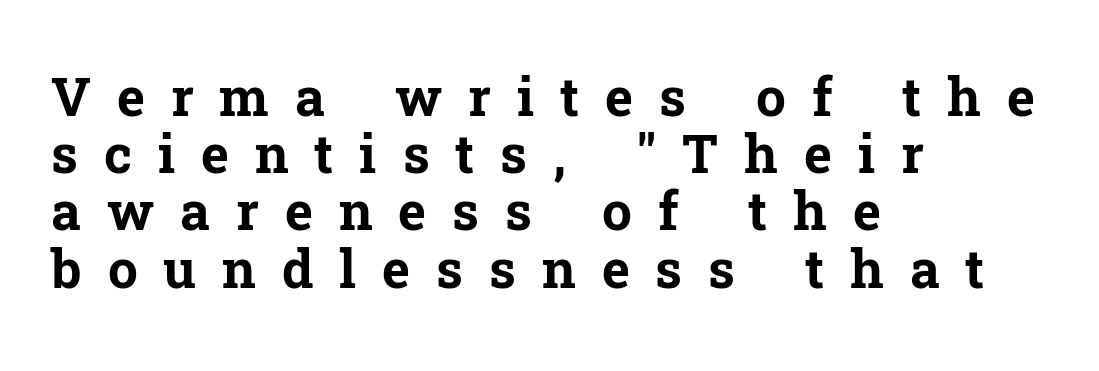
The image shows 53 px bold serif type, upright; set left-aligned, tight line spacing (1.08x), unusually wide letter spacing (+0.49 em), not underlined; low stroke contrast and a medium x-height.
